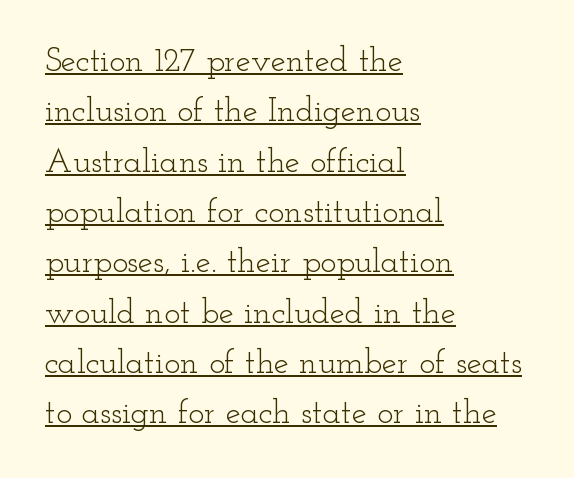
The image shows 34 px light, wide serif type, upright; set left-aligned, normal line spacing (1.48x), normal letter spacing, underlined; low stroke contrast and a small x-height.
